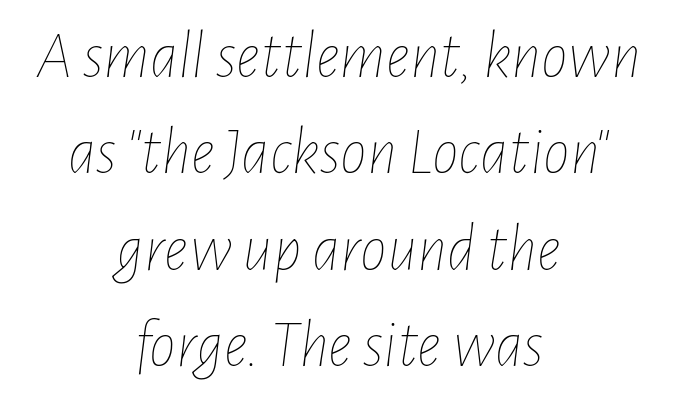
Q: Is the text bold? A: No.
Q: Is the text italic (slanted)? A: Yes, it leans right by about 7 degrees.
Q: Is the text underlined? A: No.
Q: How is the paragraph aligned? A: Centered.
Q: Is the spacing between letters normal or unusually wide? A: Normal.
Q: Is the spacing between lines tight, normal or loose? A: Normal.
Q: Width (condensed, normal, or wide)? A: Condensed.
Q: Stroke contrast? A: Low.
Q: x-height? A: Medium.
Q: Monospaced? A: No.
